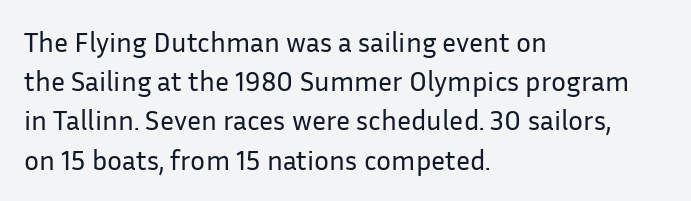
Vertically, the passage feels balanced, rows spaced as you'd expect. You can tell it's not italic because the verticals are truly vertical. This is sans-serif lettering, the kind often seen on screens and signage. Descenders are the only things crossing below the line.
